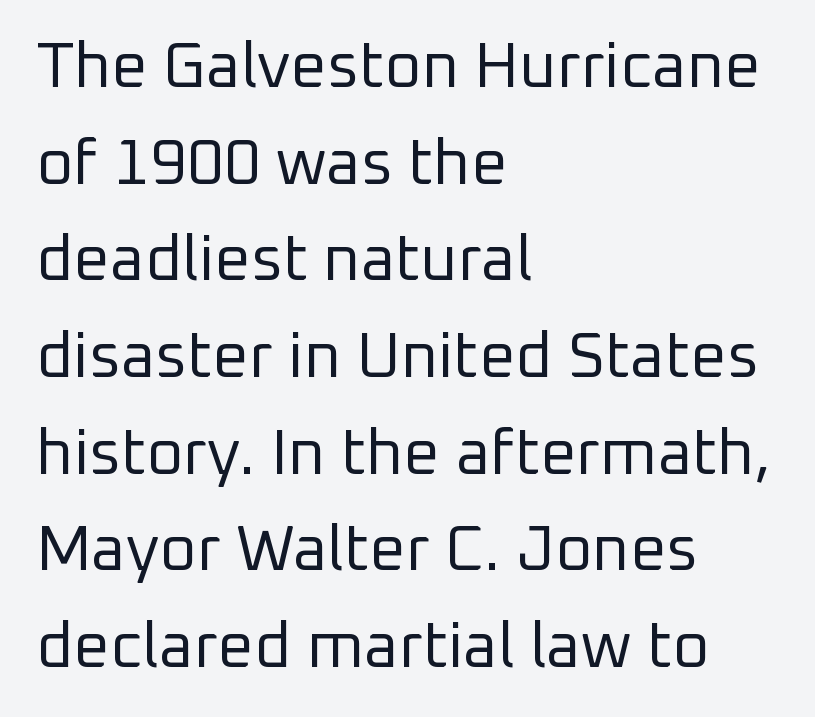
Q: Is the text bold? A: No.
Q: Is the text italic (slanted)? A: No, it is upright.
Q: Is the typeface a serif or a sans-serif typeface? A: Sans-serif.
Q: Is the text underlined? A: No.
Q: How is the paragraph aligned? A: Left-aligned.
Q: Is the spacing between letters normal or unusually wide? A: Normal.
Q: Is the spacing between lines tight, normal or loose? A: Normal.
Q: Width (condensed, normal, or wide)? A: Normal.
Q: Stroke contrast? A: Low.
Q: x-height? A: Medium.
Q: Monospaced? A: No.
